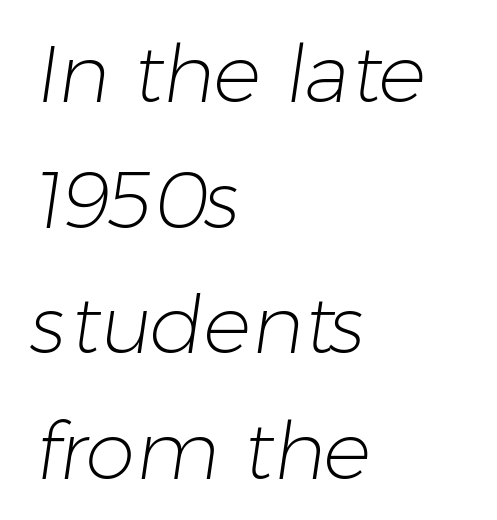
Q: Is the text bold? A: No.
Q: Is the typeface a serif or a sans-serif typeface? A: Sans-serif.
Q: Is the text underlined? A: No.
Q: How is the paragraph aligned? A: Left-aligned.
Q: Is the spacing between letters normal or unusually wide? A: Normal.
Q: Is the spacing between lines tight, normal or loose? A: Normal.
Q: Width (condensed, normal, or wide)? A: Normal.
Q: Stroke contrast? A: Low.
Q: x-height? A: Medium.
Q: Monospaced? A: No.
